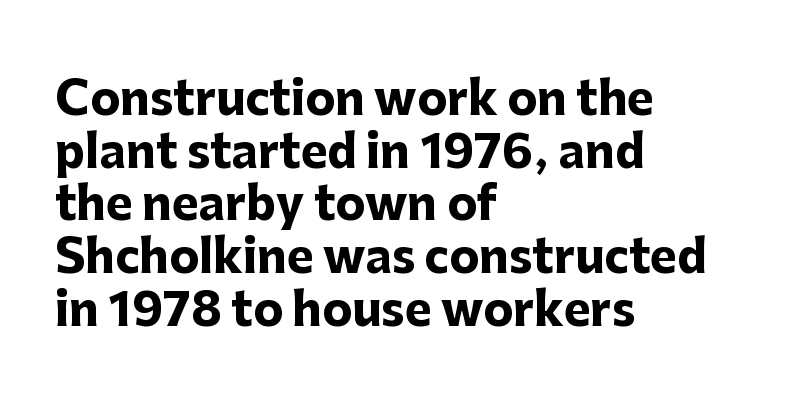
There is no visible air inserted between adjacent glyphs. You'd pick this weight for a headline — it's a proper bold. The rendering uses natural spacing where letterforms have individual widths. Letters rest on an invisible, unmarked baseline. A classic flush-left, rag-right setting is used for this passage.
